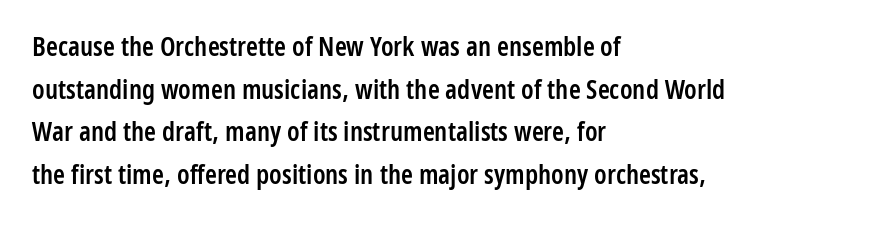
Q: Is the text bold? A: Semi-bold.
Q: Is the text italic (slanted)? A: No, it is upright.
Q: Is the text underlined? A: No.
Q: How is the paragraph aligned? A: Left-aligned.
Q: Is the spacing between letters normal or unusually wide? A: Normal.
Q: Is the spacing between lines tight, normal or loose? A: Normal.
